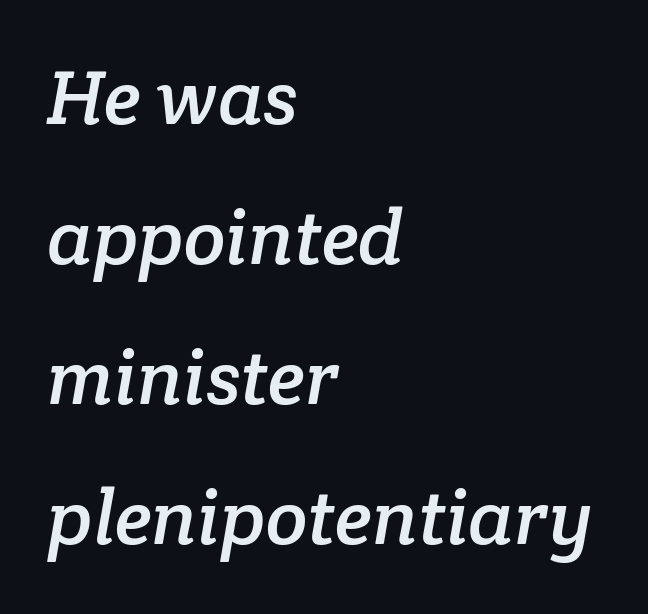
Q: Is the typeface a serif or a sans-serif typeface? A: Serif.
Q: Is the text underlined? A: No.
Q: How is the paragraph aligned? A: Left-aligned.
Q: Is the spacing between letters normal or unusually wide? A: Normal.
Q: Width (condensed, normal, or wide)? A: Normal.
Q: Stroke contrast? A: Low.
Q: x-height? A: Medium.
Q: Monospaced? A: No.
